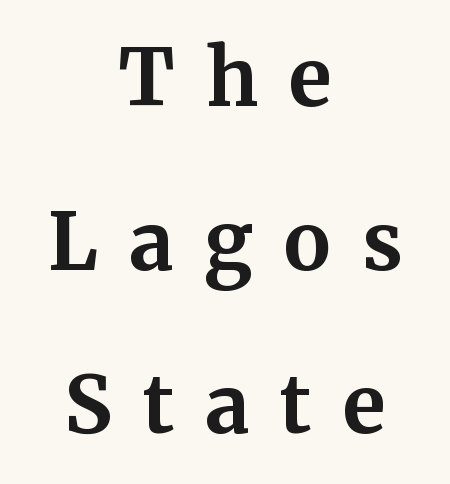
The image shows 79 px bold serif type, upright; set centered, loose line spacing (2.07x), unusually wide letter spacing (+0.39 em), not underlined; medium stroke contrast and a medium x-height.
